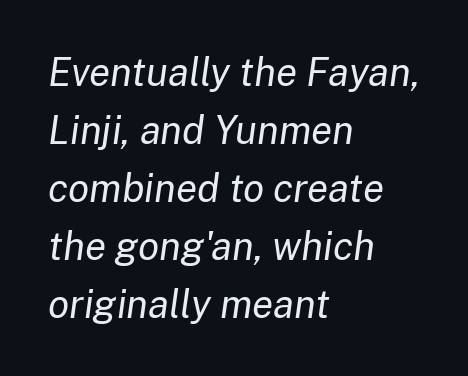
{"italic": "yes", "lean": "right", "slant_degrees": 8, "bold": "no", "weight": "regular", "width": "normal", "stroke_contrast": "low", "x_height": "medium", "monospaced": "no", "underline": "no", "align": "left", "line_spacing": "normal", "line_spacing_ratio": 1.49, "letter_spacing": "normal", "letter_spacing_em": 0.0, "glyph_px": 39}
